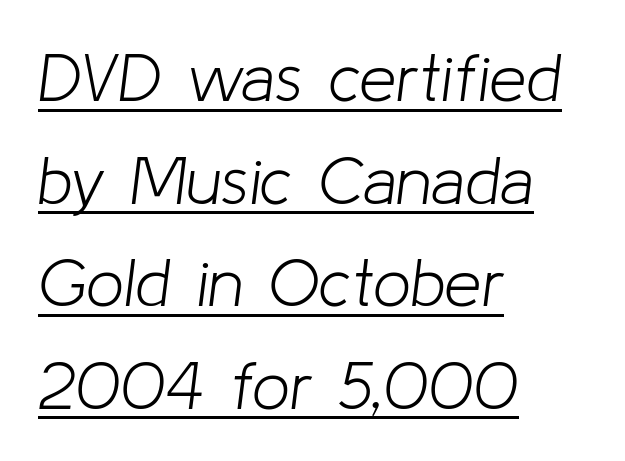
Q: Is the text bold? A: No.
Q: Is the text italic (slanted)? A: Yes, it leans right by about 8 degrees.
Q: Is the text underlined? A: Yes.
Q: How is the paragraph aligned? A: Left-aligned.
Q: Is the spacing between letters normal or unusually wide? A: Normal.
Q: Is the spacing between lines tight, normal or loose? A: Normal.
Q: Width (condensed, normal, or wide)? A: Normal.
Q: Stroke contrast? A: Low.
Q: x-height? A: Medium.
Q: Monospaced? A: No.
